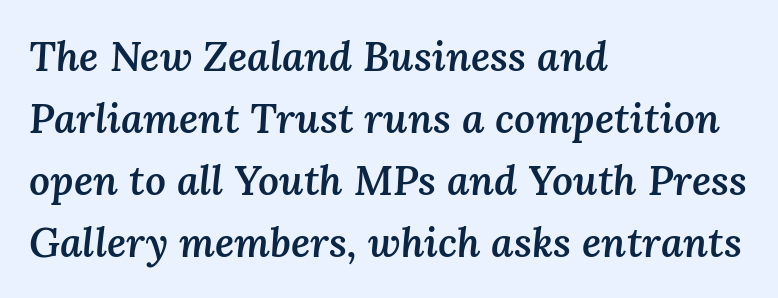
Characters are canted at an angle relative to the baseline's perpendicular. These lines sit exactly where default settings would place them. The ragged edge is on the right, which tells us the setting is flush left. Here the designer chose a conventional face with non-uniform glyph widths. These lines carry some extra weight — a demibold, not a full bold.
